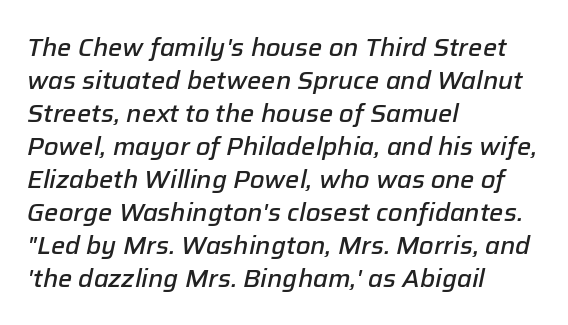
Q: Is the text bold? A: Semi-bold.
Q: Is the text italic (slanted)? A: Yes, it leans right by about 12 degrees.
Q: Is the text underlined? A: No.
Q: How is the paragraph aligned? A: Left-aligned.
Q: Is the spacing between letters normal or unusually wide? A: Normal.
Q: Is the spacing between lines tight, normal or loose? A: Normal.
